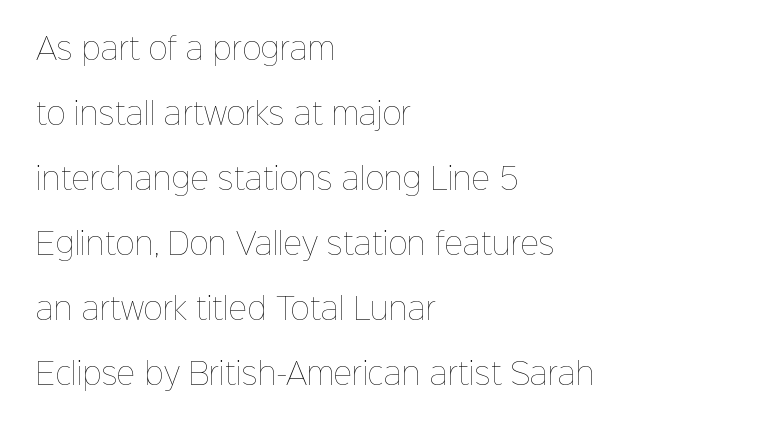
No word sits above an underline. A typesetter would call this proportional, since set widths differ per character. The lettering holds an erect, upright posture throughout. Successive baselines arrive slowly, with a big drop between each. If you drew a ruler down the left edge, every line would touch it.
